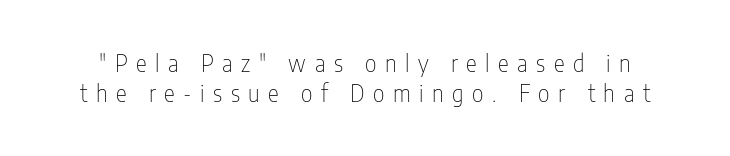
Q: Is the text bold? A: No.
Q: Is the text italic (slanted)? A: No, it is upright.
Q: Is the text underlined? A: No.
Q: Is the spacing between letters normal or unusually wide? A: Unusually wide.
Q: Is the spacing between lines tight, normal or loose? A: Normal.
